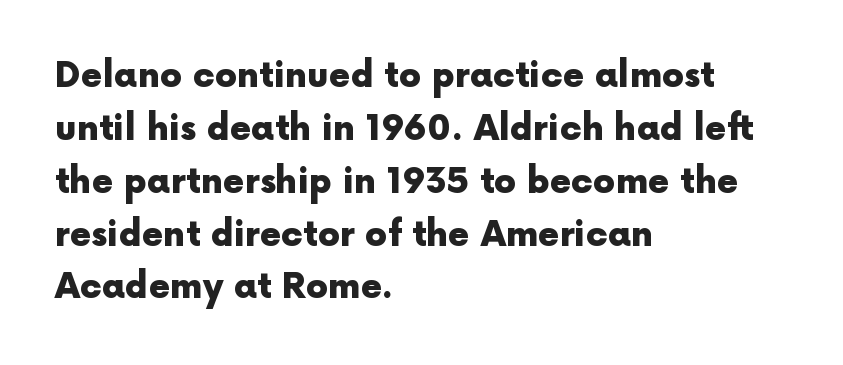
{"serif": "no", "italic": "no", "bold": "yes", "weight": "heavy", "width": "normal", "x_height": "medium", "monospaced": "no", "underline": "no", "align": "left", "line_spacing": "normal", "line_spacing_ratio": 1.51, "letter_spacing": "normal", "letter_spacing_em": 0.0, "glyph_px": 35}
